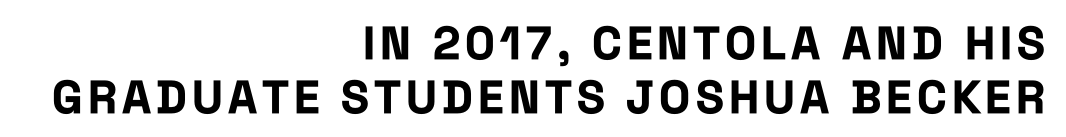
{"serif": "no", "italic": "no", "bold": "yes", "weight": "bold", "width": "condensed", "stroke_contrast": "low", "x_height": "large", "monospaced": "no", "underline": "no", "align": "right", "line_spacing_ratio": 1.17, "glyph_px": 46}
